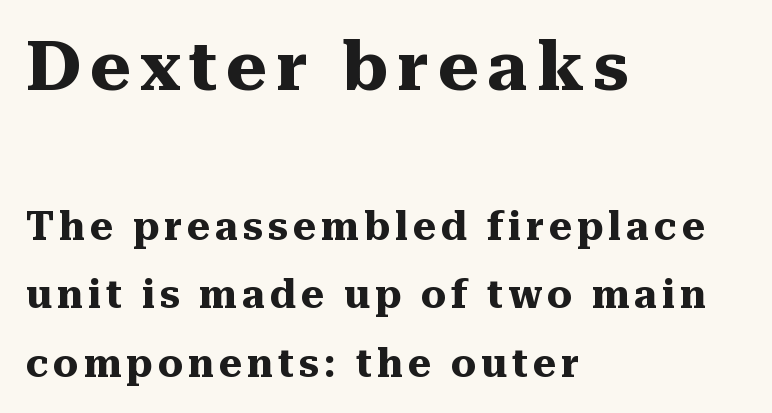
The image shows 69 px heavy serif type, upright; set left-aligned, line spacing 1.76x, not underlined; the first (top) block is 1.77x larger; medium stroke contrast and a medium x-height.
